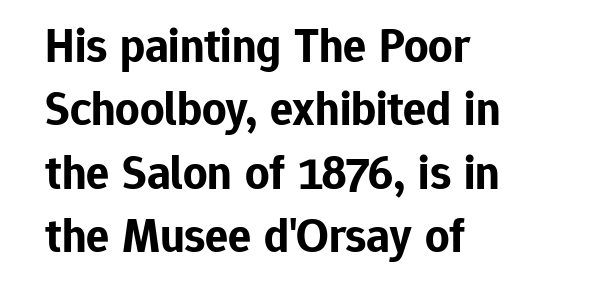
{"serif": "no", "italic": "no", "bold": "yes", "weight": "bold", "width": "normal", "stroke_contrast": "low", "x_height": "medium", "monospaced": "no", "underline": "no", "align": "left", "line_spacing": "normal", "line_spacing_ratio": 1.32, "letter_spacing": "normal", "letter_spacing_em": 0.0, "glyph_px": 48}
